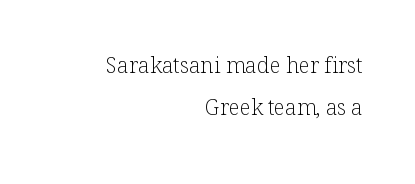
The image shows 22 px text type, upright; set right-aligned, loose line spacing (1.92x), normal letter spacing, not underlined.
